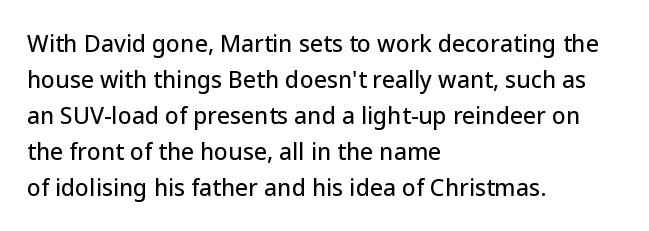
Q: Is the text italic (slanted)? A: No, it is upright.
Q: Is the text underlined? A: No.
Q: How is the paragraph aligned? A: Left-aligned.
Q: Is the spacing between letters normal or unusually wide? A: Normal.
Q: Is the spacing between lines tight, normal or loose? A: Normal.
